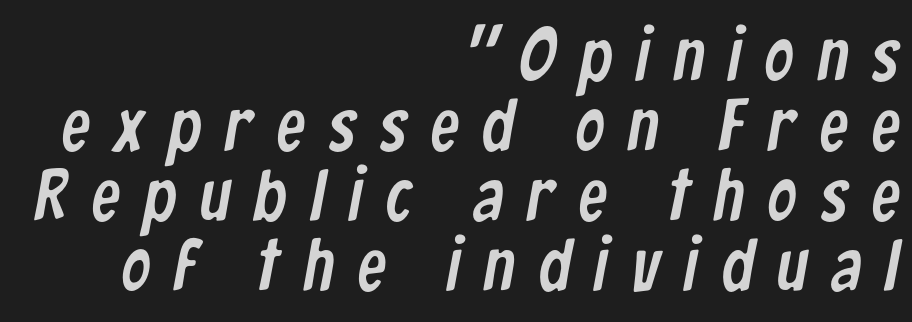
The setting favours the right margin, as signatures and pull-quotes sometimes do. The vertical gap from one line to the next is small. The rendering uses natural spacing where letterforms have individual widths. The typeface chosen for these lines omits serifs. Compared with typical body copy, the letter spacing here is much looser.
